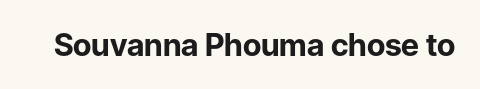
The image shows 31 px bold sans-serif type, upright; set normal letter spacing, not underlined; low stroke contrast and a medium x-height.
